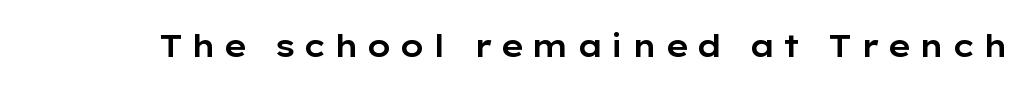
The image shows 31 px wide sans-serif type, upright; set unusually wide letter spacing (+0.23 em), not underlined; low stroke contrast and a medium x-height.
